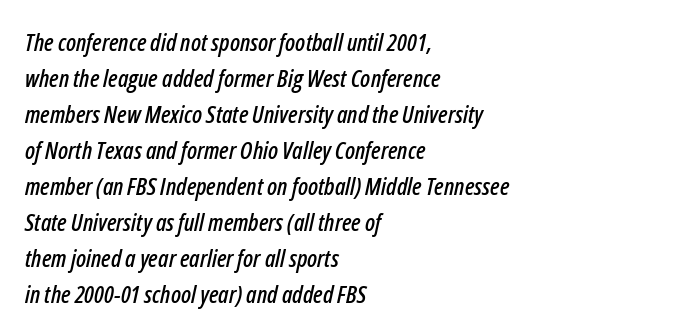
The image shows 24 px text type, italic (leaning right); set left-aligned, normal line spacing (1.5x), normal letter spacing, not underlined.
